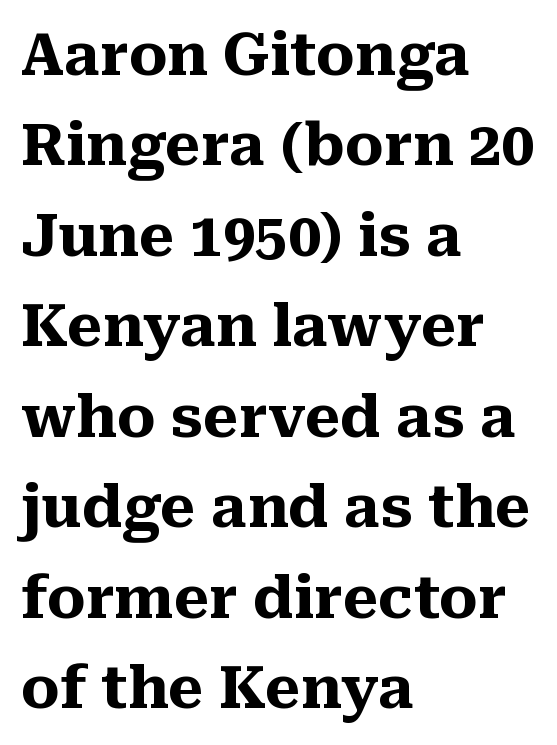
{"serif": "yes", "italic": "no", "bold": "yes", "weight": "heavy", "width": "normal", "stroke_contrast": "medium", "x_height": "medium", "monospaced": "no", "underline": "no", "align": "left", "line_spacing": "normal", "line_spacing_ratio": 1.56, "letter_spacing": "normal", "letter_spacing_em": 0.0, "glyph_px": 58}
